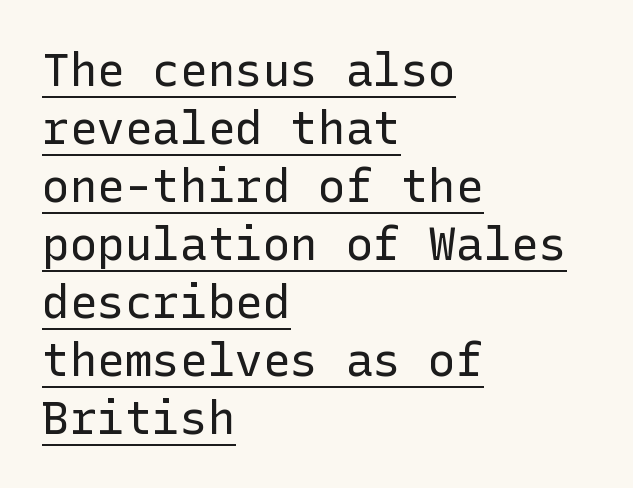
The image shows 46 px regular-weight sans-serif type, upright; set left-aligned, normal line spacing (1.26x), normal letter spacing, underlined; low stroke contrast and a medium x-height.
